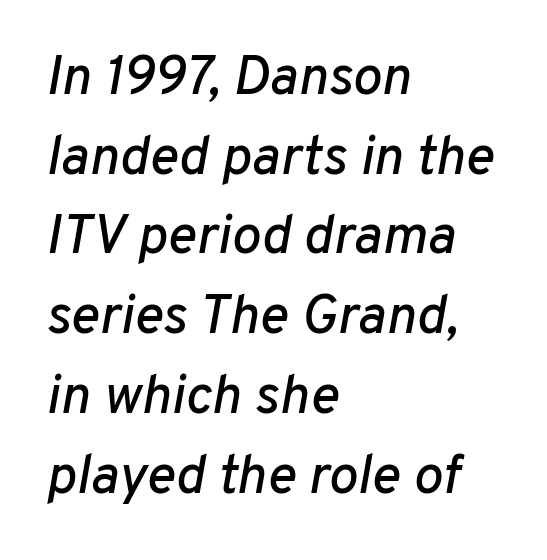
The image shows 55 px text type, italic (leaning right); set left-aligned, normal line spacing (1.45x), normal letter spacing, not underlined; low stroke contrast and a medium x-height.
